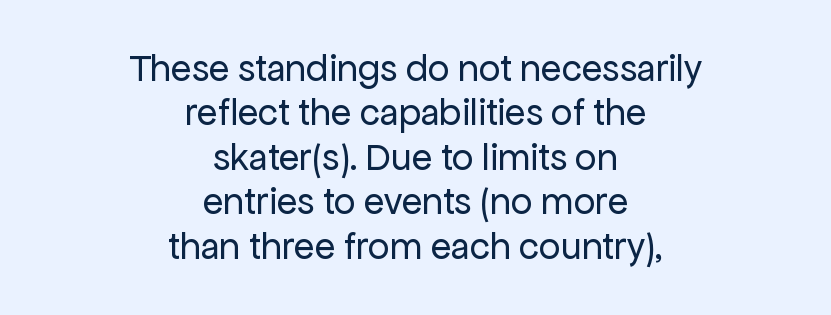
Think standard paragraph weight, or any step lighter than that. Rule under the text: the space is simply empty. The rendering keeps characters at their native spacing. Looks like regular typesetting: each glyph gets only the width it needs.
